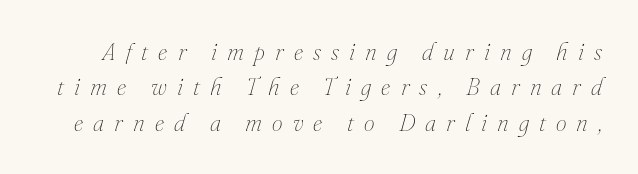
Q: Is the text bold? A: No.
Q: Is the text italic (slanted)? A: Yes, it leans right by about 16 degrees.
Q: Is the text underlined? A: No.
Q: Is the spacing between letters normal or unusually wide? A: Unusually wide.
Q: Is the spacing between lines tight, normal or loose? A: Normal.
